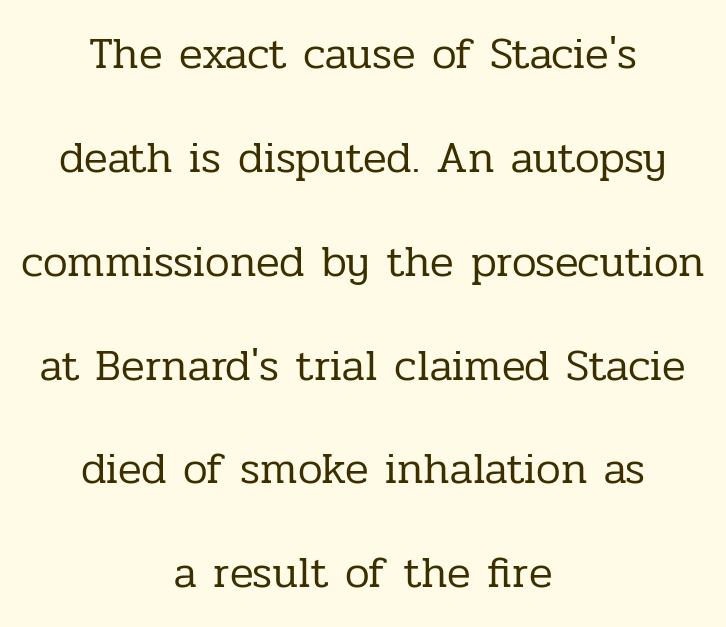
{"serif": "yes", "italic": "no", "bold": "no", "weight": "regular", "width": "normal", "stroke_contrast": "low", "x_height": "medium", "monospaced": "no", "underline": "no", "align": "center", "line_spacing": "loose", "line_spacing_ratio": 2.36, "letter_spacing": "normal", "letter_spacing_em": 0.0, "glyph_px": 44}
